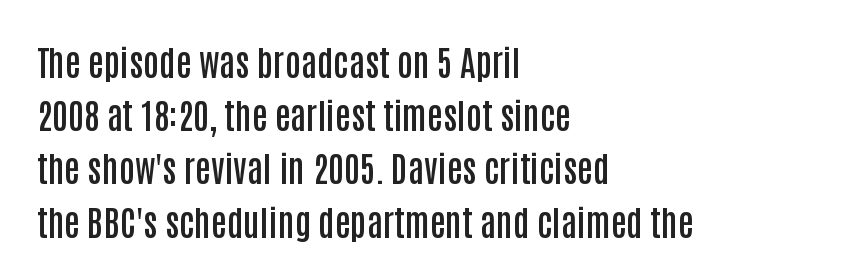
Q: Is the text bold? A: Semi-bold.
Q: Is the text italic (slanted)? A: No, it is upright.
Q: Is the typeface a serif or a sans-serif typeface? A: Sans-serif.
Q: Is the text underlined? A: No.
Q: How is the paragraph aligned? A: Left-aligned.
Q: Is the spacing between letters normal or unusually wide? A: Normal.
Q: Is the spacing between lines tight, normal or loose? A: Normal.
Q: Width (condensed, normal, or wide)? A: Condensed.
Q: Stroke contrast? A: Low.
Q: x-height? A: Large.
Q: Monospaced? A: No.
